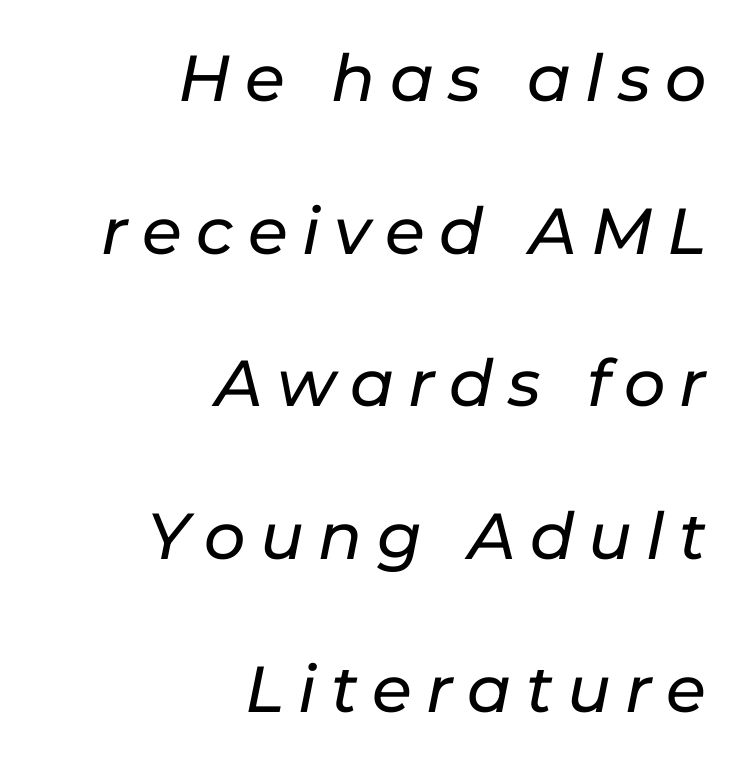
{"italic": "yes", "lean": "right", "slant_degrees": 11, "width": "normal", "stroke_contrast": "low", "x_height": "medium", "monospaced": "no", "underline": "no", "align": "right", "line_spacing": "loose", "line_spacing_ratio": 2.35, "letter_spacing": "wide", "letter_spacing_em": 0.22, "glyph_px": 65}
